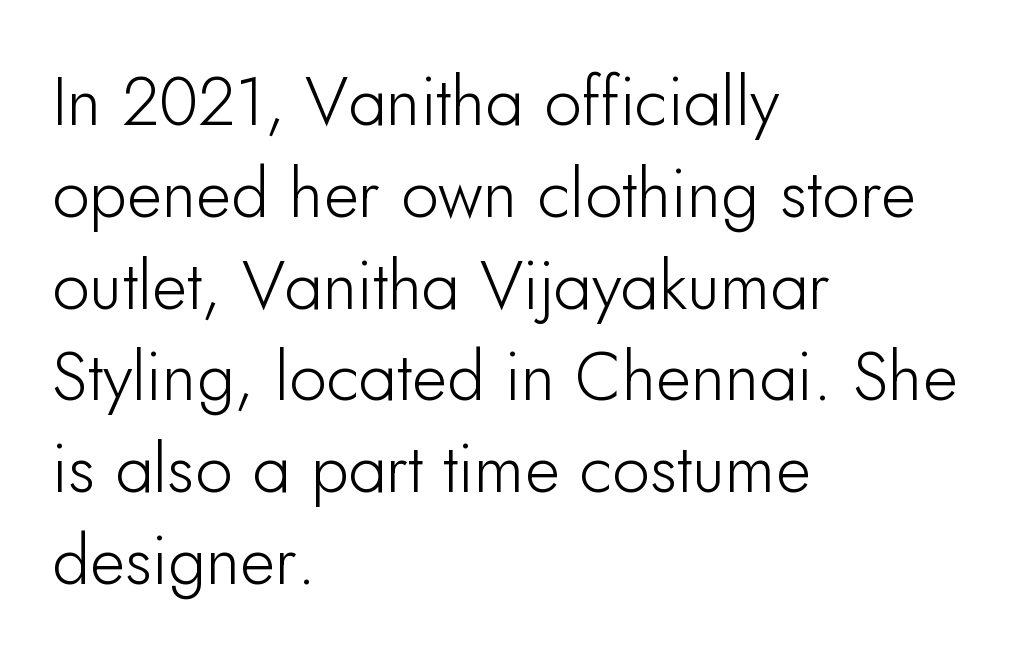
{"serif": "no", "italic": "no", "width": "normal", "stroke_contrast": "low", "x_height": "small", "monospaced": "no", "underline": "no", "align": "left", "line_spacing": "normal", "line_spacing_ratio": 1.35, "letter_spacing": "normal", "letter_spacing_em": 0.0, "glyph_px": 68}
